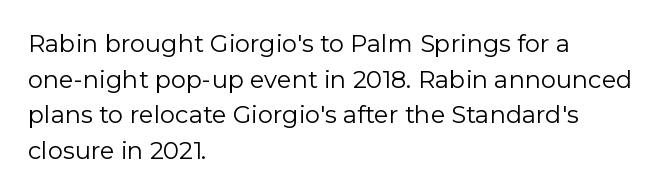
No italicization has been applied; the sample stays upright. Each line starts at the same left margin while the right side varies. Weight: regular or lighter. Compared with typical paragraphs, the rows here are spaced about the same. No extra tracking has been applied to these lines. Any mark beneath the type? The region is blank.
